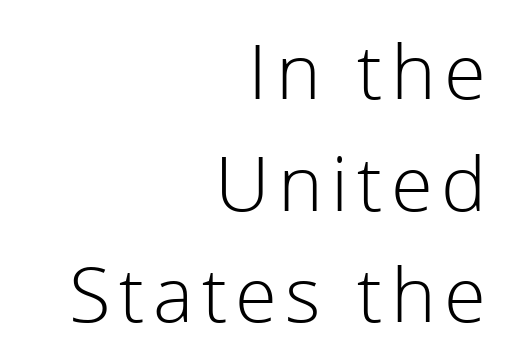
Q: Is the text bold? A: No.
Q: Is the text italic (slanted)? A: No, it is upright.
Q: Is the typeface a serif or a sans-serif typeface? A: Sans-serif.
Q: Is the text underlined? A: No.
Q: How is the paragraph aligned? A: Right-aligned.
Q: Is the spacing between lines tight, normal or loose? A: Normal.
Q: Width (condensed, normal, or wide)? A: Normal.
Q: Stroke contrast? A: Low.
Q: x-height? A: Medium.
Q: Monospaced? A: No.
